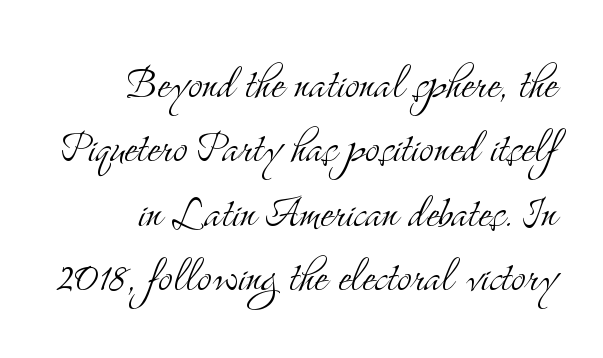
Varying glyph widths throughout — classic text-font behaviour. The glyphs are unaccompanied by any horizontal stroke below them. The passage shown is typeset with a serif family. The line texture is even and compact thanks to regular tracking. The rendering anchors every line to the right-hand side.
